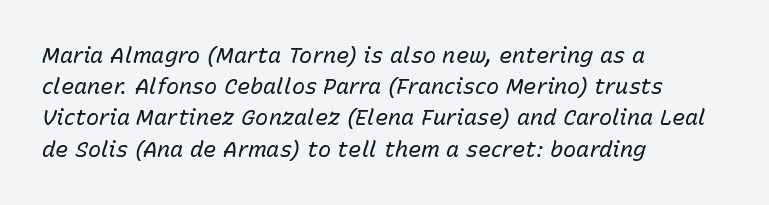
{"italic": "yes", "lean": "right", "slant_degrees": 15, "bold": "no", "underline": "no", "align": "left", "line_spacing": "normal", "line_spacing_ratio": 1.42, "letter_spacing": "normal", "letter_spacing_em": 0.0, "glyph_px": 22}
